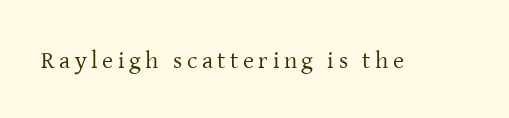
{"italic": "no", "bold": "no", "underline": "no", "glyph_px": 24}
